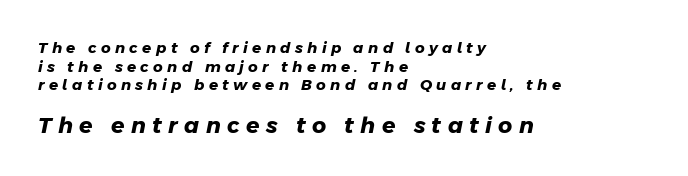
Q: Is the text bold? A: Yes.
Q: Is the text underlined? A: No.
Q: How is the paragraph aligned? A: Left-aligned.
Q: Is the spacing between letters normal or unusually wide? A: Unusually wide.
Q: Is the spacing between lines tight, normal or loose? A: Normal.
Q: Which block of text is set in a larger size, the first (top) or the second (bottom)? A: The second (bottom) one.
